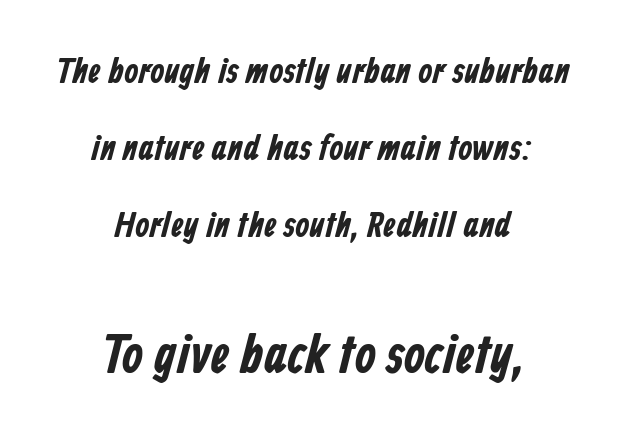
{"serif": "no", "width": "condensed", "stroke_contrast": "low", "x_height": "medium", "monospaced": "no", "underline": "no", "align": "center", "line_spacing": "loose", "line_spacing_ratio": 2.14, "letter_spacing": "normal", "letter_spacing_em": 0.0, "larger_block": "second", "size_ratio": 1.5, "glyph_px": 54}
